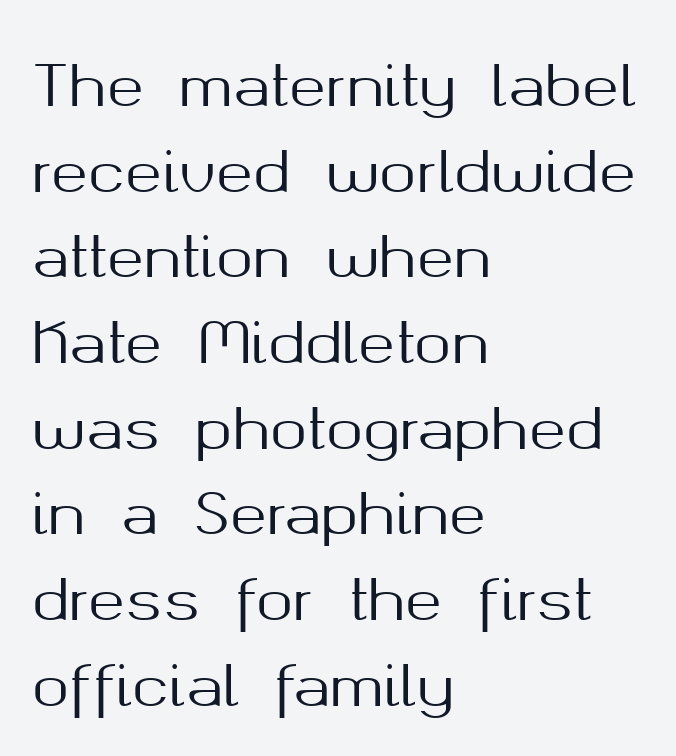
When letters stand straight like this, we call the style roman or upright. Quick note: interline space is typical. Glyph-to-glyph distance matches everyday printed text. These lines are composed in type without serifs. All the whitespace from short lines collects on the right.
